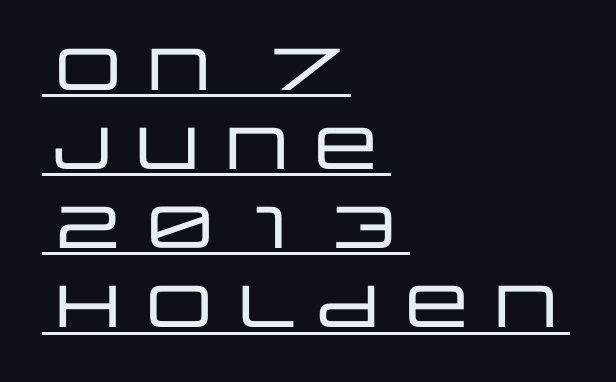
The image shows 59 px wide sans-serif type, upright; set left-aligned, normal line spacing (1.34x), normal letter spacing, underlined; low stroke contrast and a large x-height.
